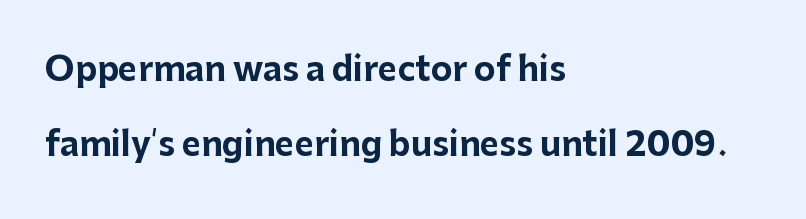
Q: Is the text bold? A: Yes.
Q: Is the text italic (slanted)? A: No, it is upright.
Q: Is the typeface a serif or a sans-serif typeface? A: Sans-serif.
Q: Is the text underlined? A: No.
Q: How is the paragraph aligned? A: Left-aligned.
Q: Is the spacing between letters normal or unusually wide? A: Normal.
Q: Is the spacing between lines tight, normal or loose? A: Loose.
Q: Width (condensed, normal, or wide)? A: Normal.
Q: Stroke contrast? A: Low.
Q: x-height? A: Medium.
Q: Monospaced? A: No.
